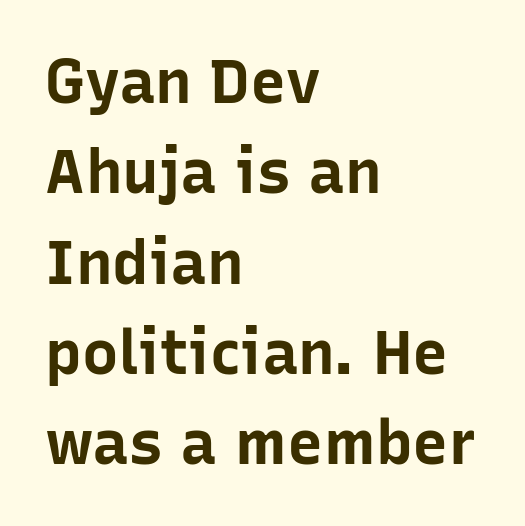
The image shows 61 px bold sans-serif type, upright; set left-aligned, normal line spacing (1.48x), normal letter spacing, not underlined; low stroke contrast and a medium x-height.
